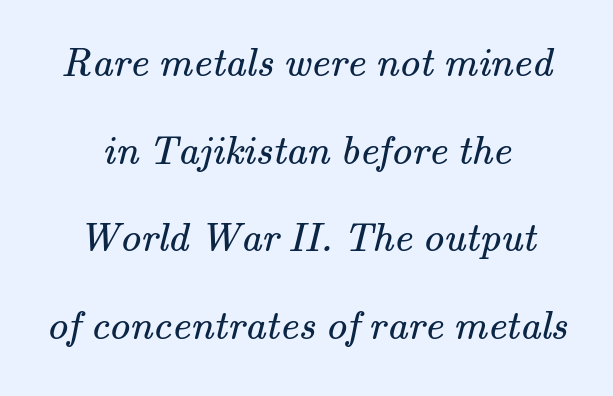
Q: Is the text bold? A: No.
Q: Is the typeface a serif or a sans-serif typeface? A: Serif.
Q: Is the text underlined? A: No.
Q: How is the paragraph aligned? A: Centered.
Q: Is the spacing between letters normal or unusually wide? A: Normal.
Q: Is the spacing between lines tight, normal or loose? A: Loose.
Q: Width (condensed, normal, or wide)? A: Normal.
Q: Stroke contrast? A: Medium.
Q: x-height? A: Small.
Q: Monospaced? A: No.
